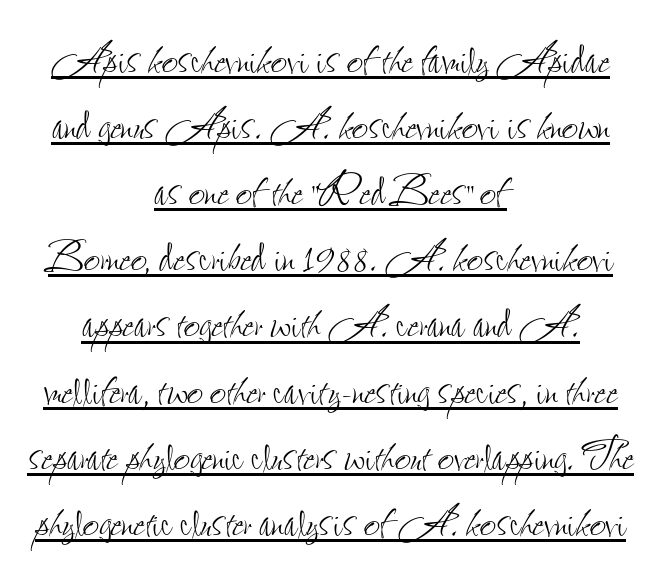
Q: Is the text bold? A: No.
Q: Is the text italic (slanted)? A: Yes.
Q: Is the text underlined? A: Yes.
Q: How is the paragraph aligned? A: Centered.
Q: Is the spacing between letters normal or unusually wide? A: Normal.
Q: Width (condensed, normal, or wide)? A: Condensed.
Q: Stroke contrast? A: Low.
Q: x-height? A: Small.
Q: Monospaced? A: No.
